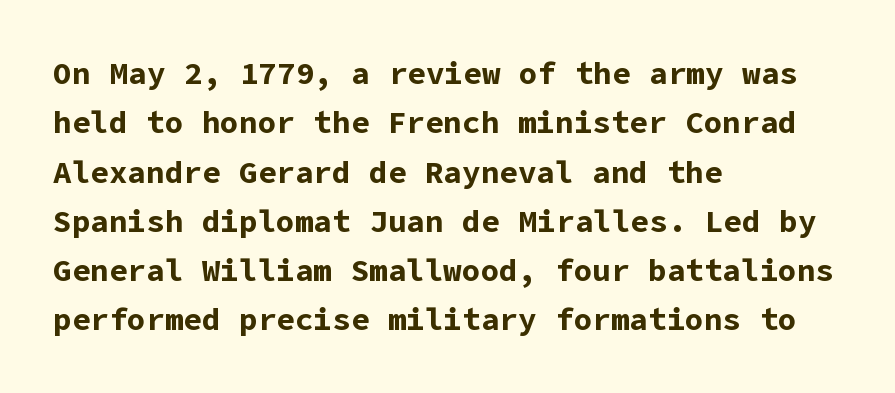
Typographically, this falls in the sans-serif category. On the weight axis this lands at bold, roughly 700. Beneath every word, the page is bare. Characters remain perfectly vertical along every line.
